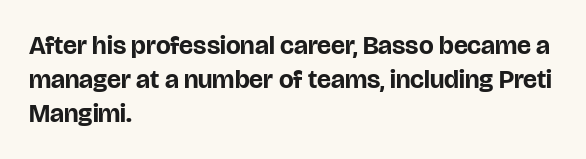
Q: Is the text bold? A: Yes.
Q: Is the text italic (slanted)? A: No, it is upright.
Q: Is the text underlined? A: No.
Q: How is the paragraph aligned? A: Left-aligned.
Q: Is the spacing between letters normal or unusually wide? A: Normal.
Q: Is the spacing between lines tight, normal or loose? A: Normal.
